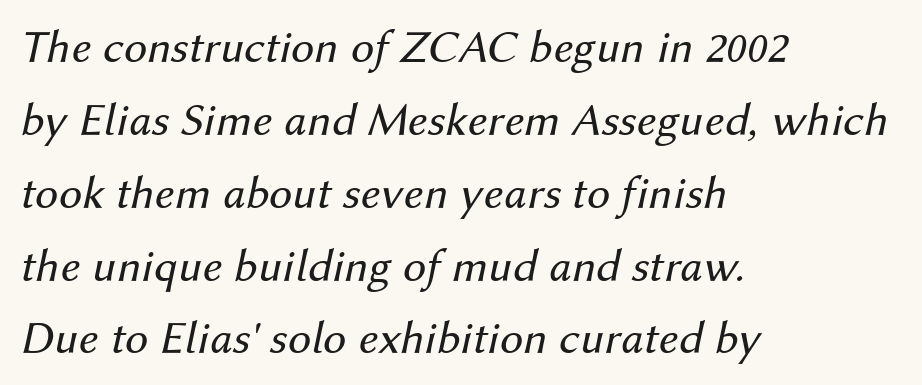
{"italic": "yes", "lean": "right", "slant_degrees": 12, "bold": "no", "weight": "regular", "width": "normal", "stroke_contrast": "medium", "x_height": "medium", "monospaced": "no", "underline": "no", "align": "left", "line_spacing": "normal", "line_spacing_ratio": 1.55, "letter_spacing": "normal", "letter_spacing_em": 0.0, "glyph_px": 47}
